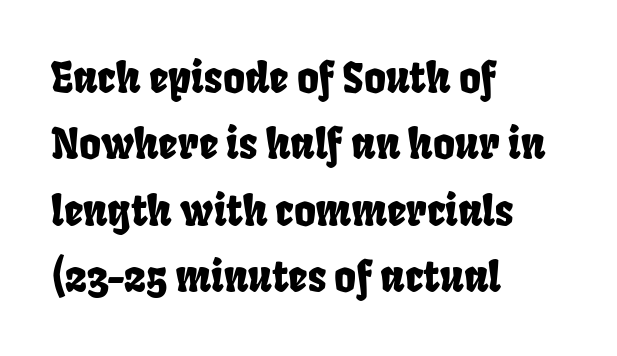
Q: Is the typeface a serif or a sans-serif typeface? A: Sans-serif.
Q: Is the text underlined? A: No.
Q: How is the paragraph aligned? A: Left-aligned.
Q: Is the spacing between letters normal or unusually wide? A: Normal.
Q: Is the spacing between lines tight, normal or loose? A: Normal.
Q: Width (condensed, normal, or wide)? A: Condensed.
Q: Stroke contrast? A: Low.
Q: x-height? A: Large.
Q: Monospaced? A: No.
